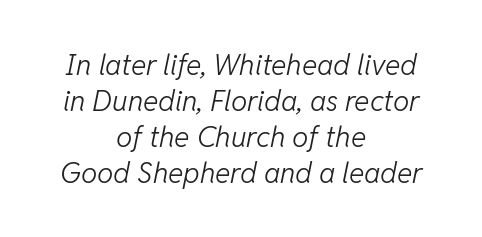
Q: Is the text bold? A: No.
Q: Is the text italic (slanted)? A: Yes, it leans right by about 11 degrees.
Q: Is the text underlined? A: No.
Q: How is the paragraph aligned? A: Centered.
Q: Is the spacing between letters normal or unusually wide? A: Normal.
Q: Width (condensed, normal, or wide)? A: Normal.
Q: Stroke contrast? A: Low.
Q: x-height? A: Medium.
Q: Monospaced? A: No.
